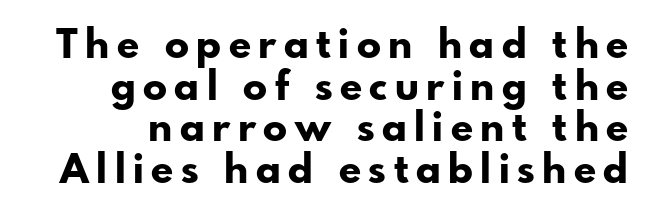
Underline: absent. Note the varied advance widths — an 'i' is clearly narrower than an 'm'. Every letter is thick-stroked: bold, no question. A typesetter would call this leading minimal, almost set solid. Observe the absence of serifs on each vertical stroke in this sample.
